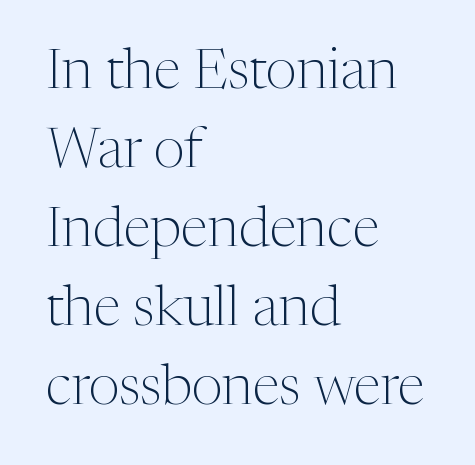
Any mark beneath the type? The region is blank. The rendering shows small feet on the letterforms — a serif design. The lines in this sample share a left origin and differ only in where they stop. Spacing verdict: proportional, widths tailored to each character. What's the leading like? Ordinary, nothing unusual.
